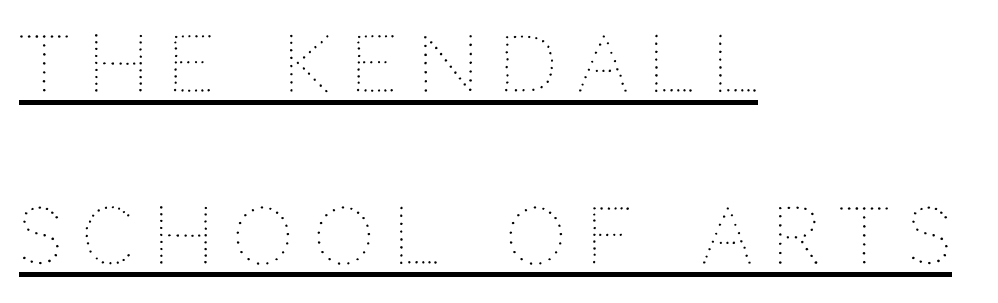
All the whitespace from short lines collects on the right. Nothing heavy about these letters — not bold at all. The letters are spread apart with noticeably loose tracking. Here the designer chose a conventional face with non-uniform glyph widths. Horizontal bands of white between lines are thick stripes. You can see a thin bar hugging the bottom of the glyphs.
